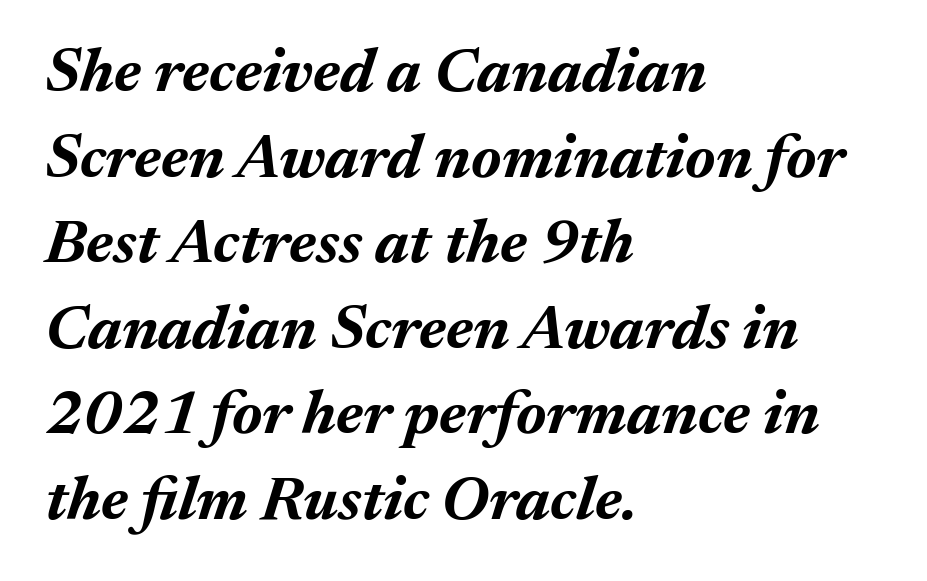
The image shows 62 px bold type, italic (leaning right); set left-aligned, normal line spacing (1.38x), normal letter spacing, not underlined; medium stroke contrast and a medium x-height.
